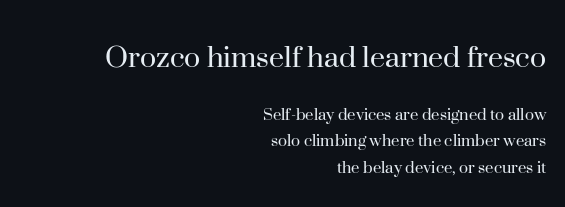
Vertical spacing — default. The lines in this sample share a right terminus and differ only in where they begin. The letters sit at their default tracking, neither squeezed nor spread. Descender tails drop into unmarked territory. Characters remain perfectly vertical along every line. Block one is the big one; block two sits smaller underneath.
